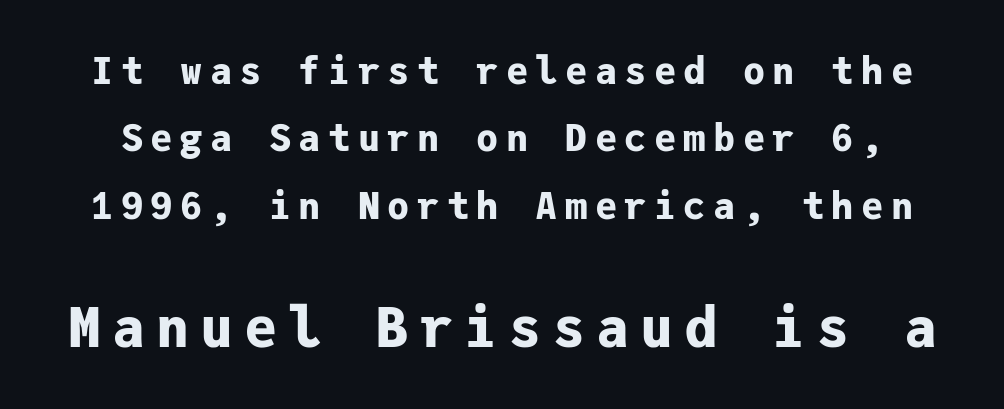
{"serif": "no", "italic": "no", "bold": "yes", "weight": "bold", "width": "normal", "stroke_contrast": "low", "x_height": "medium", "monospaced": "yes", "underline": "no", "line_spacing_ratio": 1.82, "letter_spacing": "wide", "letter_spacing_em": 0.2, "larger_block": "second", "size_ratio": 1.49, "glyph_px": 55}
